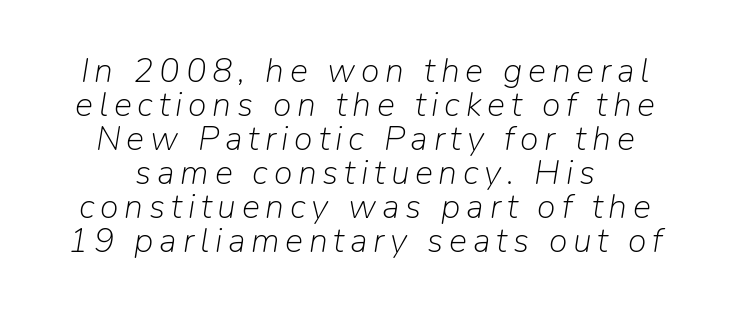
Q: Is the text bold? A: No.
Q: Is the text italic (slanted)? A: Yes, it leans right by about 9 degrees.
Q: Is the text underlined? A: No.
Q: How is the paragraph aligned? A: Centered.
Q: Is the spacing between lines tight, normal or loose? A: Tight.
Q: Width (condensed, normal, or wide)? A: Normal.
Q: Stroke contrast? A: Low.
Q: x-height? A: Medium.
Q: Monospaced? A: No.
